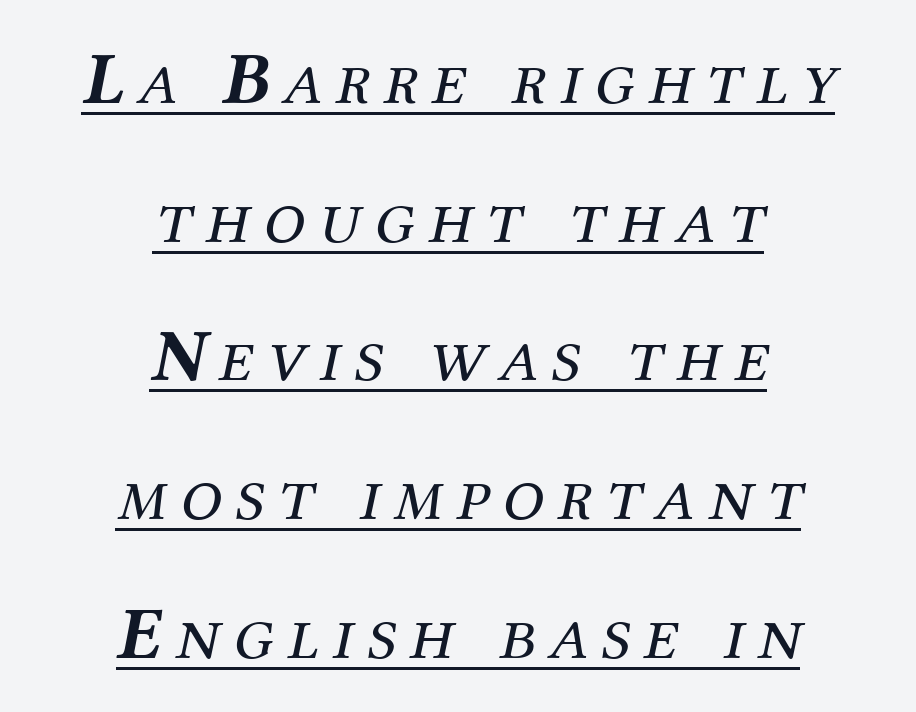
The image shows 75 px regular-weight serif type, italic (leaning right); set centered, line spacing 1.85x, underlined; medium stroke contrast and a medium x-height.
